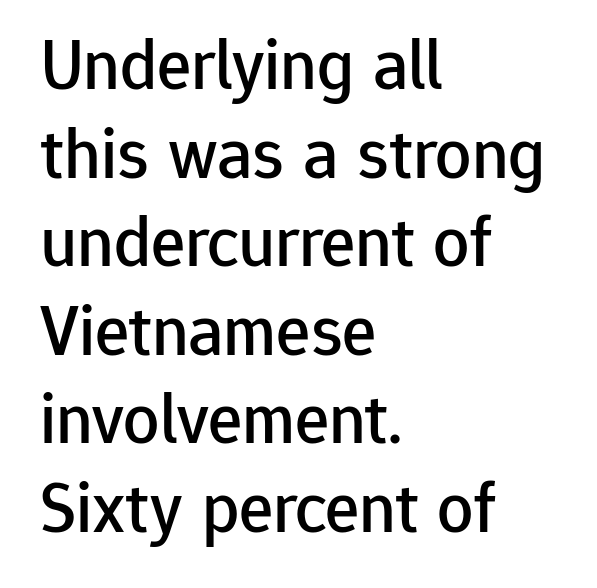
A student would call this left alignment; a typographer would say flush left, rag right. Characters follow at the spacing the type designer built in. Serif or sans? Sans — the stroke terminals are bare. Upright lettering throughout. The passage shown is typed in a proportional face where columns would drift. Unmarked baselines from the first word to the last.
